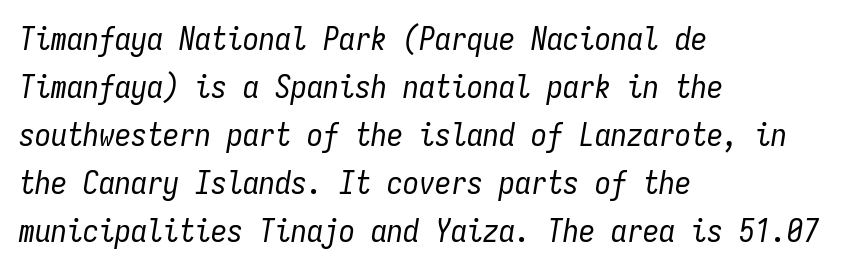
Q: Is the text bold? A: No.
Q: Is the text italic (slanted)? A: Yes, it leans right by about 9 degrees.
Q: Is the text underlined? A: No.
Q: How is the paragraph aligned? A: Left-aligned.
Q: Is the spacing between letters normal or unusually wide? A: Normal.
Q: Is the spacing between lines tight, normal or loose? A: Normal.
Q: Width (condensed, normal, or wide)? A: Condensed.
Q: Stroke contrast? A: Low.
Q: x-height? A: Medium.
Q: Monospaced? A: Yes.
